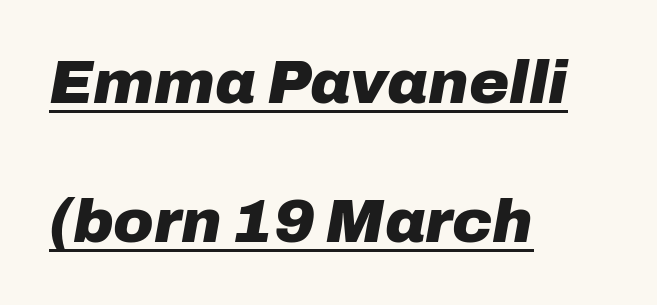
Q: Is the text bold? A: Yes.
Q: Is the text italic (slanted)? A: Yes, it leans right by about 10 degrees.
Q: Is the text underlined? A: Yes.
Q: How is the paragraph aligned? A: Left-aligned.
Q: Is the spacing between letters normal or unusually wide? A: Normal.
Q: Is the spacing between lines tight, normal or loose? A: Loose.
Q: Width (condensed, normal, or wide)? A: Normal.
Q: Stroke contrast? A: Low.
Q: x-height? A: Medium.
Q: Monospaced? A: No.
